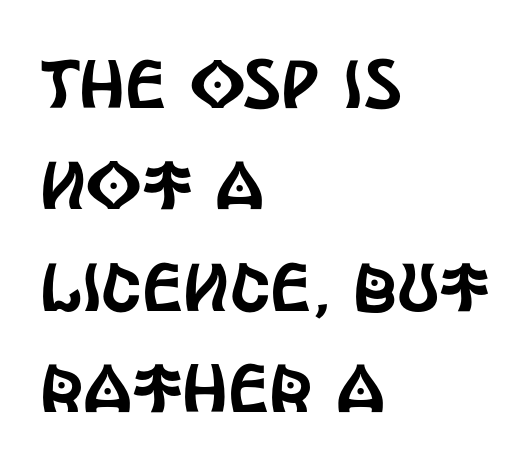
{"serif": "no", "italic": "no", "width": "condensed", "x_height": "large", "monospaced": "no", "underline": "no", "align": "left", "line_spacing": "normal", "line_spacing_ratio": 1.49, "letter_spacing": "normal", "letter_spacing_em": 0.0, "glyph_px": 68}
